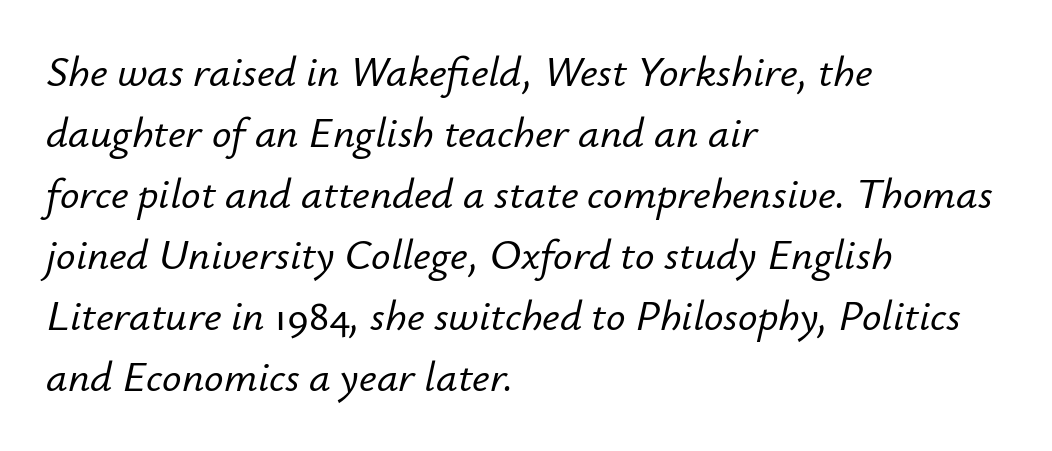
Baseline-to-baseline distance is the conventional proportion of letter height. Horizontally, the lines are justified to the leading edge only. The letters advance in unequal steps, a hallmark of proportional type. Any mark beneath the type? The region is blank.
